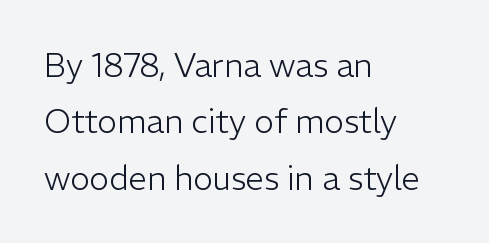
{"serif": "no", "italic": "no", "bold": "no", "weight": "light", "width": "normal", "stroke_contrast": "low", "x_height": "medium", "monospaced": "no", "underline": "no", "align": "left", "line_spacing_ratio": 1.71, "letter_spacing": "normal", "letter_spacing_em": 0.0, "glyph_px": 33}
